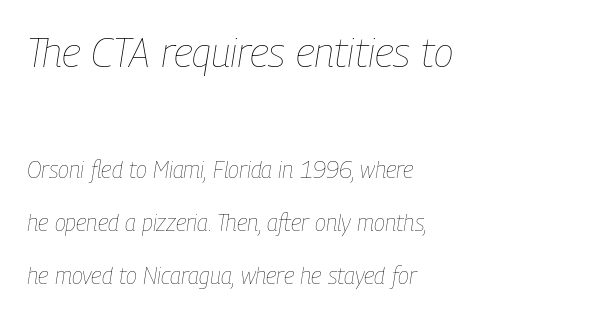
The image shows 41 px thin, condensed type, italic (leaning right); set left-aligned, loose line spacing (2.31x), normal letter spacing, not underlined; the first (top) block is 1.78x larger; low stroke contrast and a medium x-height.
